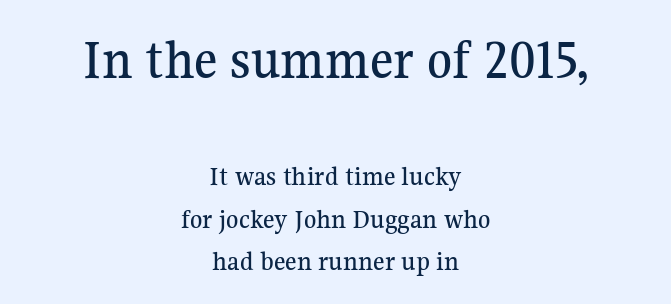
Compared with typical body copy, the letter spacing here is the same. This sample keeps an unexceptional amount of space between lines. You can tell it's not italic because the verticals are truly vertical. If you squint, the top block still reads clearly — it's the larger of the two. Is the block centered? Yes — each line is placed symmetrically about the middle. Letters rest on an invisible, unmarked baseline.
